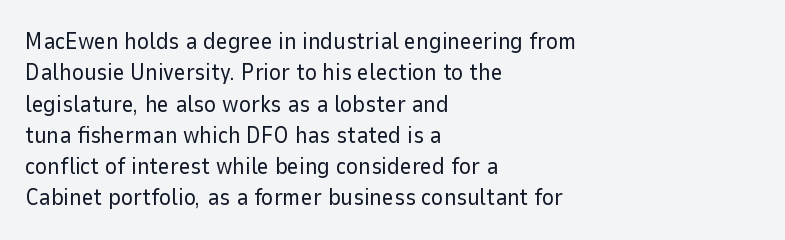
Q: Is the text bold? A: No.
Q: Is the text italic (slanted)? A: No, it is upright.
Q: Is the text underlined? A: No.
Q: How is the paragraph aligned? A: Left-aligned.
Q: Is the spacing between letters normal or unusually wide? A: Normal.
Q: Is the spacing between lines tight, normal or loose? A: Normal.
